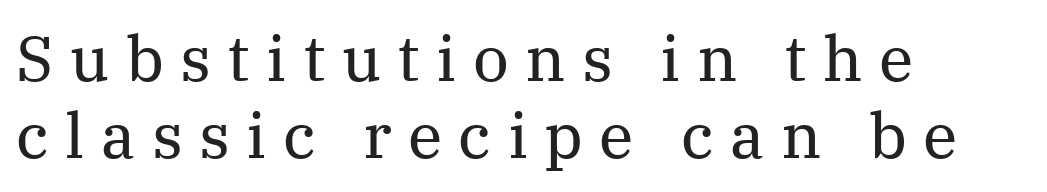
Q: Is the text bold? A: No.
Q: Is the text italic (slanted)? A: No, it is upright.
Q: Is the typeface a serif or a sans-serif typeface? A: Serif.
Q: Is the text underlined? A: No.
Q: How is the paragraph aligned? A: Left-aligned.
Q: Is the spacing between letters normal or unusually wide? A: Unusually wide.
Q: Width (condensed, normal, or wide)? A: Normal.
Q: Stroke contrast? A: Medium.
Q: x-height? A: Medium.
Q: Monospaced? A: No.
